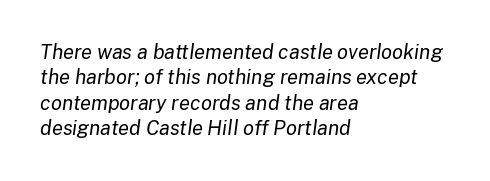
Glance below the letters and you will spot only blank space. Caption: standard tracking, unaltered. No extra ink here — the face is not bold. This block has exactly the height ordinary leading produces. Observe the lean: these are italic letterforms.
